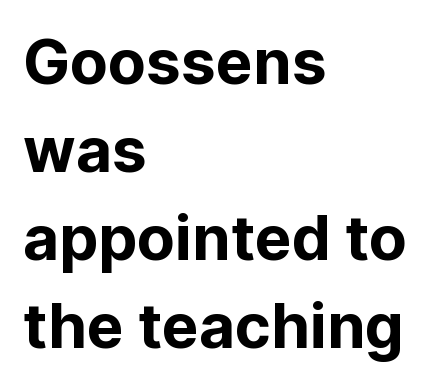
The image shows 62 px bold sans-serif type, upright; set left-aligned, normal line spacing (1.42x), normal letter spacing, not underlined; low stroke contrast and a medium x-height.
